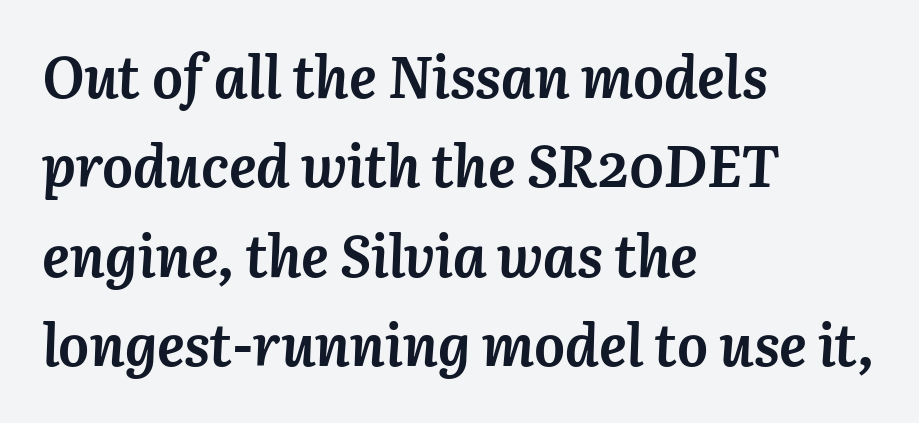
{"italic": "yes", "lean": "right", "slant_degrees": 3, "bold": "yes", "weight": "semibold", "width": "normal", "stroke_contrast": "medium", "x_height": "medium", "monospaced": "no", "underline": "no", "align": "left", "line_spacing": "normal", "line_spacing_ratio": 1.54, "letter_spacing": "normal", "letter_spacing_em": 0.0, "glyph_px": 58}
